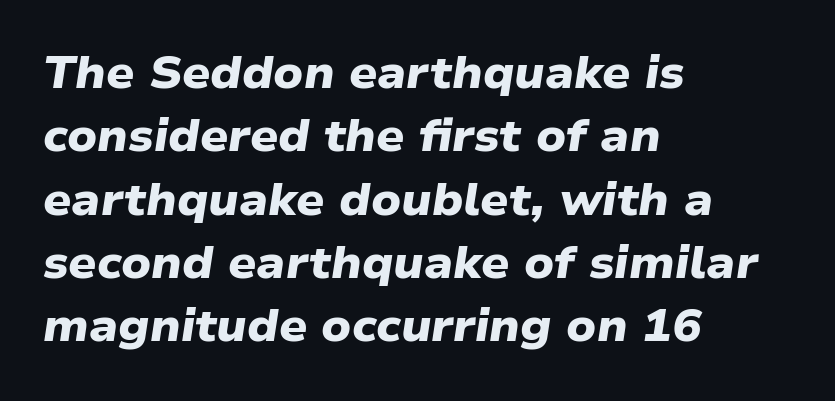
Q: Is the text bold? A: Yes.
Q: Is the typeface a serif or a sans-serif typeface? A: Sans-serif.
Q: Is the text underlined? A: No.
Q: How is the paragraph aligned? A: Left-aligned.
Q: Is the spacing between letters normal or unusually wide? A: Normal.
Q: Is the spacing between lines tight, normal or loose? A: Normal.
Q: Width (condensed, normal, or wide)? A: Wide.
Q: Stroke contrast? A: Low.
Q: x-height? A: Medium.
Q: Monospaced? A: No.
